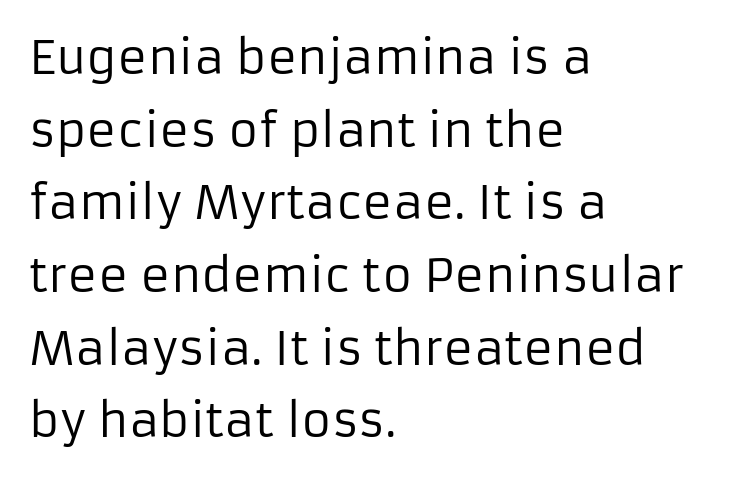
Q: Is the text bold? A: No.
Q: Is the text italic (slanted)? A: No, it is upright.
Q: Is the typeface a serif or a sans-serif typeface? A: Sans-serif.
Q: Is the text underlined? A: No.
Q: How is the paragraph aligned? A: Left-aligned.
Q: Is the spacing between letters normal or unusually wide? A: Normal.
Q: Is the spacing between lines tight, normal or loose? A: Normal.
Q: Width (condensed, normal, or wide)? A: Normal.
Q: Stroke contrast? A: Low.
Q: x-height? A: Medium.
Q: Monospaced? A: No.
